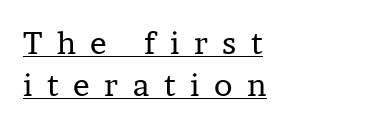
Q: Is the text bold? A: No.
Q: Is the text italic (slanted)? A: No, it is upright.
Q: Is the typeface a serif or a sans-serif typeface? A: Serif.
Q: Is the text underlined? A: Yes.
Q: How is the paragraph aligned? A: Left-aligned.
Q: Is the spacing between letters normal or unusually wide? A: Unusually wide.
Q: Is the spacing between lines tight, normal or loose? A: Normal.
Q: Width (condensed, normal, or wide)? A: Normal.
Q: Stroke contrast? A: Low.
Q: x-height? A: Medium.
Q: Monospaced? A: No.
